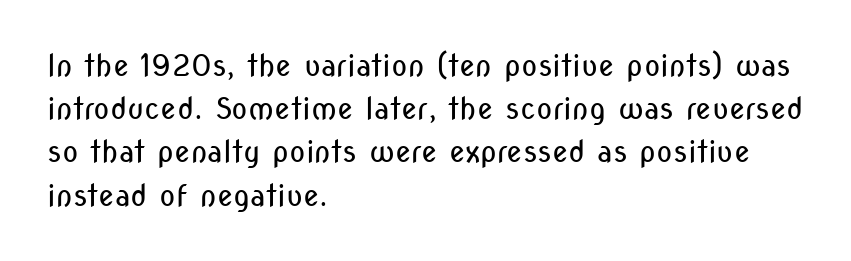
Q: Is the text bold? A: No.
Q: Is the text italic (slanted)? A: No, it is upright.
Q: Is the typeface a serif or a sans-serif typeface? A: Sans-serif.
Q: Is the text underlined? A: No.
Q: How is the paragraph aligned? A: Left-aligned.
Q: Is the spacing between letters normal or unusually wide? A: Normal.
Q: Is the spacing between lines tight, normal or loose? A: Normal.
Q: Width (condensed, normal, or wide)? A: Condensed.
Q: Stroke contrast? A: Low.
Q: x-height? A: Medium.
Q: Monospaced? A: No.
